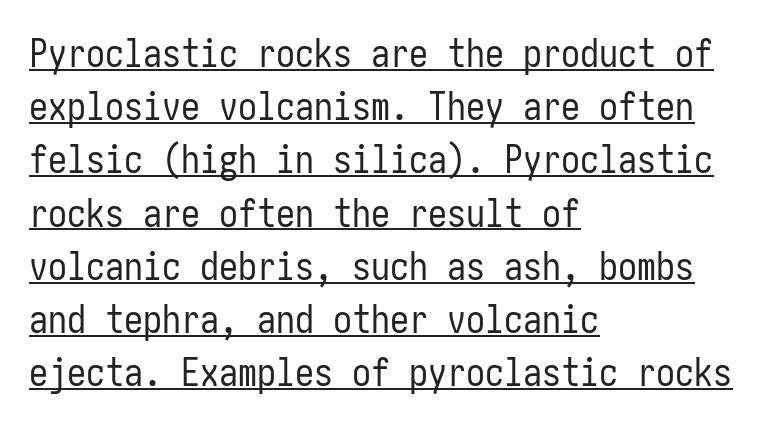
The lines sit at an ordinary, default distance from one another. The lettering stays uniformly vertical, giving the passage a roman look. How are the letters spaced? Ordinarily, with no added tracking. Is the type heavy? It reads as light-to-regular instead.
